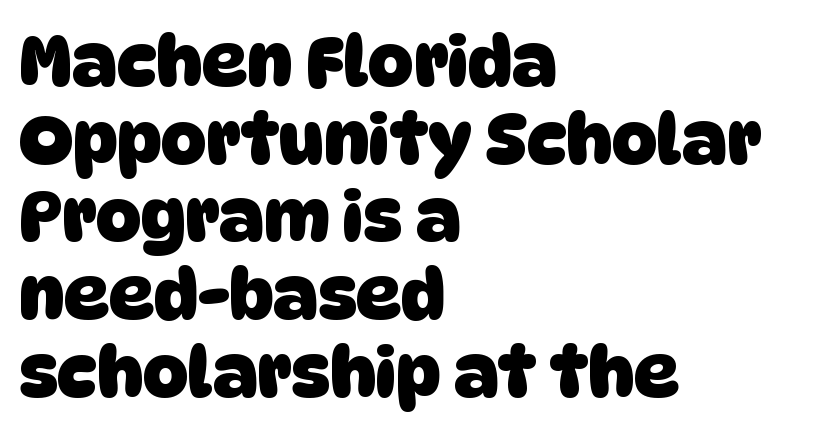
Leading is clearly below the norm, producing a dense column. Students, this is bold: see how much ink each stroke carries. These lines are composed in type without serifs. Short note: letters normally spaced. Here the designer chose a conventional face with non-uniform glyph widths. Each row of text sits above clean, open space.
